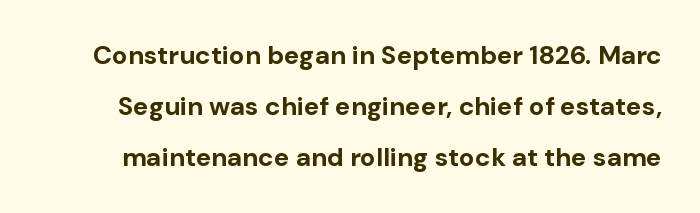
A dark, heavy texture on the line: the type is bold. Is there any slant? The stems are plumb. Type without underlining. What stands out about the letter spacing? Nothing — it is the standard amount. Airy leading.
